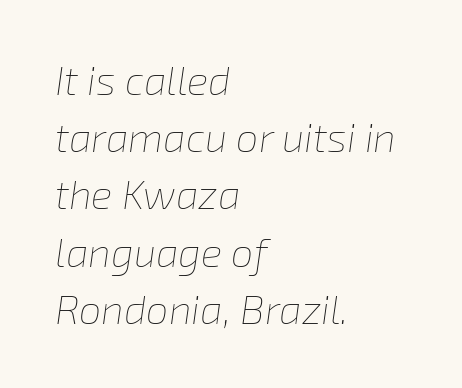
{"italic": "yes", "lean": "right", "slant_degrees": 8, "bold": "no", "weight": "thin", "width": "normal", "stroke_contrast": "low", "x_height": "medium", "monospaced": "no", "underline": "no", "align": "left", "line_spacing": "normal", "line_spacing_ratio": 1.43, "letter_spacing": "normal", "letter_spacing_em": 0.0, "glyph_px": 40}
